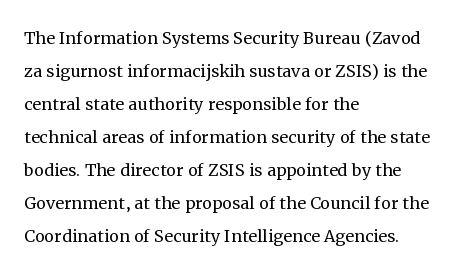
In terms of leading, this rendering sits right in the middle. Quick note: not italic, upright. Stems here are at most as thick as an everyday book face. Letter spacing: default.
